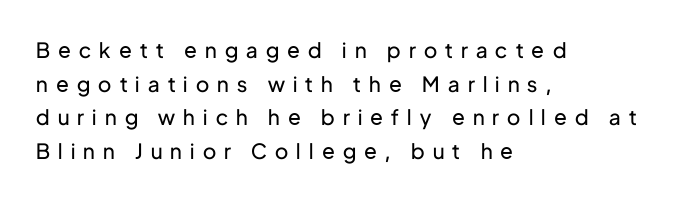
{"italic": "no", "bold": "no", "underline": "no", "align": "left", "line_spacing": "normal", "line_spacing_ratio": 1.6, "letter_spacing": "wide", "letter_spacing_em": 0.39, "glyph_px": 21}
